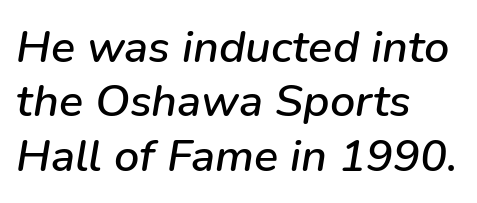
The image shows 45 px text type, italic (leaning right); set left-aligned, line spacing 1.21x, normal letter spacing, not underlined; low stroke contrast and a medium x-height.
